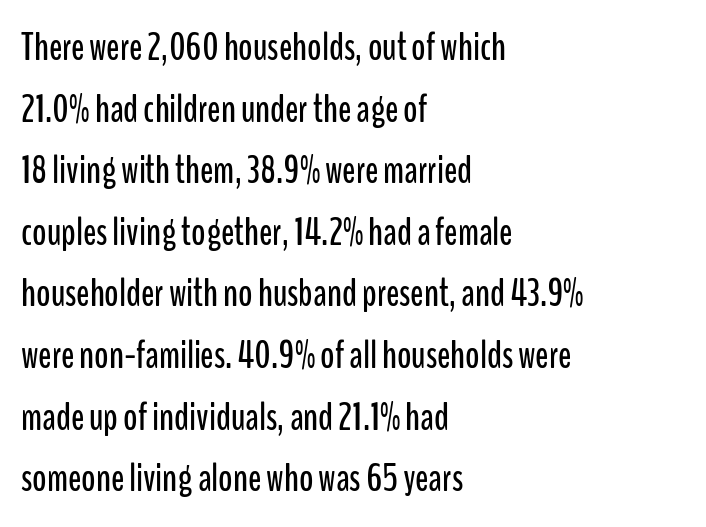
Q: Is the text italic (slanted)? A: No, it is upright.
Q: Is the typeface a serif or a sans-serif typeface? A: Sans-serif.
Q: Is the text underlined? A: No.
Q: How is the paragraph aligned? A: Left-aligned.
Q: Is the spacing between letters normal or unusually wide? A: Normal.
Q: Is the spacing between lines tight, normal or loose? A: Normal.
Q: Width (condensed, normal, or wide)? A: Condensed.
Q: Stroke contrast? A: Low.
Q: x-height? A: Medium.
Q: Monospaced? A: No.
